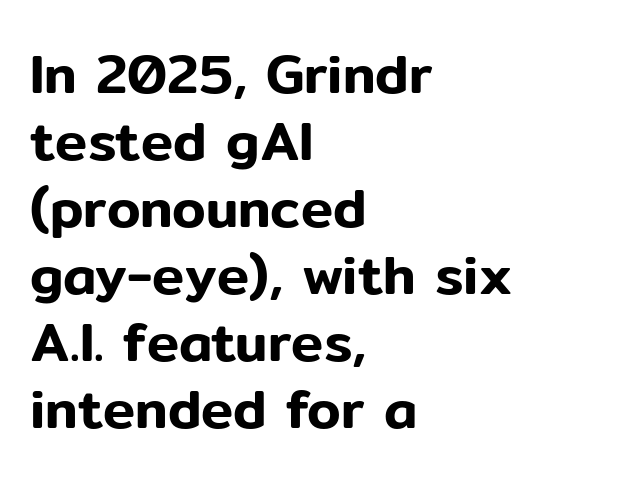
The image shows 54 px sans-serif type, upright; set left-aligned, line spacing 1.24x, normal letter spacing, not underlined; low stroke contrast and a medium x-height.
